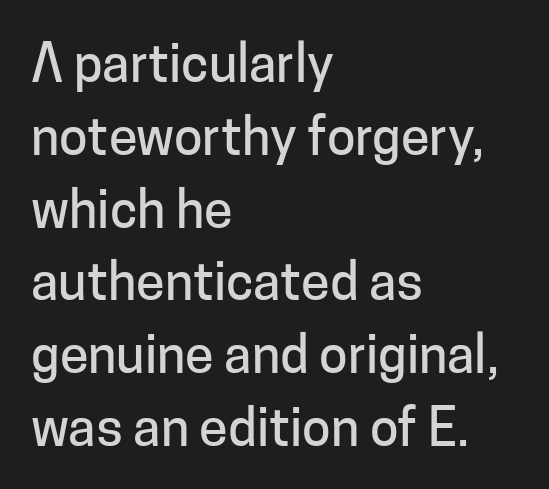
Q: Is the text italic (slanted)? A: No, it is upright.
Q: Is the typeface a serif or a sans-serif typeface? A: Sans-serif.
Q: Is the text underlined? A: No.
Q: How is the paragraph aligned? A: Left-aligned.
Q: Is the spacing between letters normal or unusually wide? A: Normal.
Q: Is the spacing between lines tight, normal or loose? A: Normal.
Q: Width (condensed, normal, or wide)? A: Normal.
Q: Stroke contrast? A: Low.
Q: x-height? A: Medium.
Q: Monospaced? A: No.
